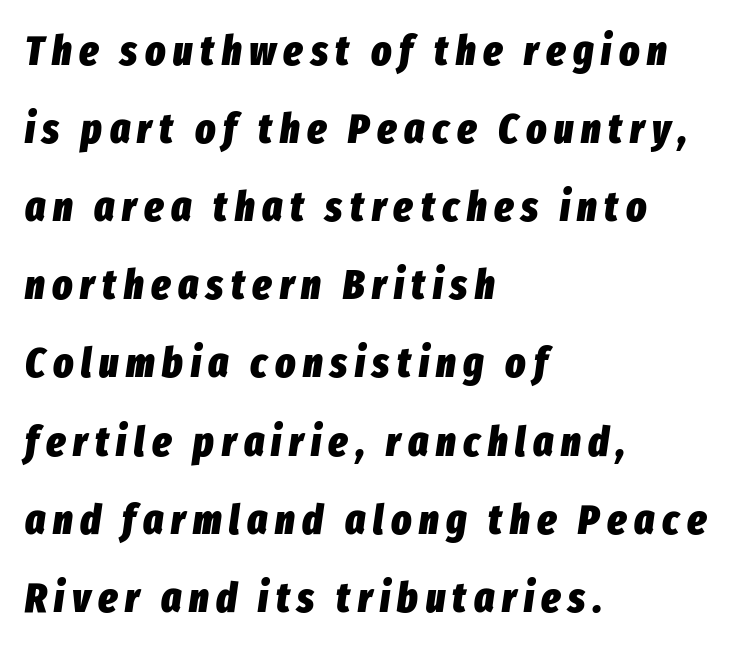
Stroke thickness is high; the sample reads as a true bold. There's an unmistakable incline to the writing here. The zone under the glyphs is completely vacant. These lines are rendered in a variable-pitch font. Leftover space on each line is placed entirely after the last word.
